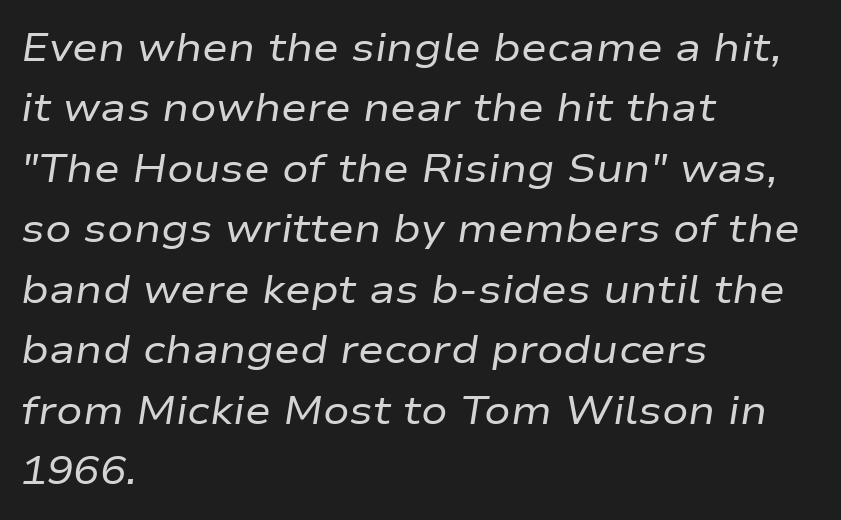
Q: Is the text bold? A: No.
Q: Is the text italic (slanted)? A: Yes, it leans right by about 9 degrees.
Q: Is the text underlined? A: No.
Q: How is the paragraph aligned? A: Left-aligned.
Q: Is the spacing between letters normal or unusually wide? A: Normal.
Q: Is the spacing between lines tight, normal or loose? A: Normal.
Q: Width (condensed, normal, or wide)? A: Wide.
Q: Stroke contrast? A: Low.
Q: x-height? A: Medium.
Q: Monospaced? A: No.
